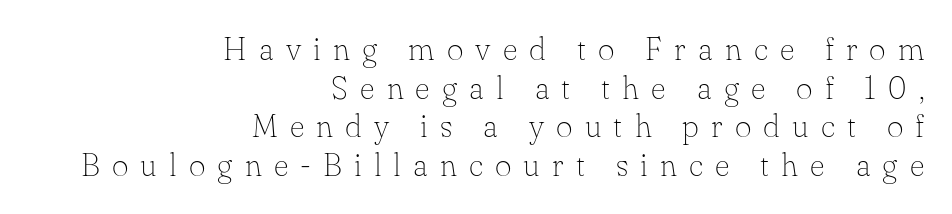
{"serif": "yes", "italic": "no", "bold": "no", "weight": "thin", "width": "normal", "stroke_contrast": "low", "x_height": "small", "monospaced": "no", "underline": "no", "align": "right", "line_spacing_ratio": 1.21, "letter_spacing": "wide", "letter_spacing_em": 0.38, "glyph_px": 32}
